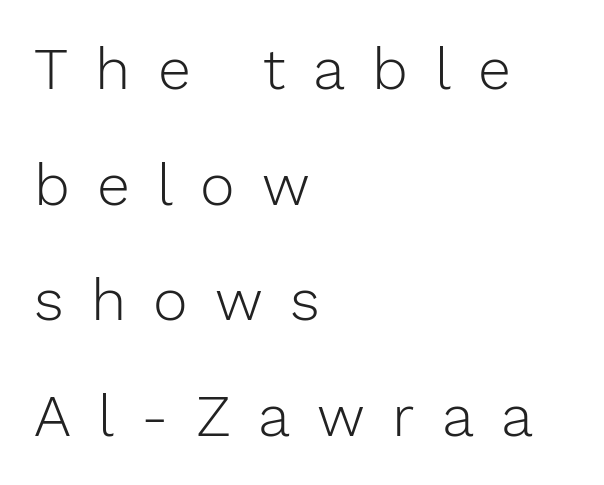
The image shows 59 px light sans-serif type, upright; set left-aligned, loose line spacing (1.96x), unusually wide letter spacing (+0.46 em), not underlined; low stroke contrast and a medium x-height.
